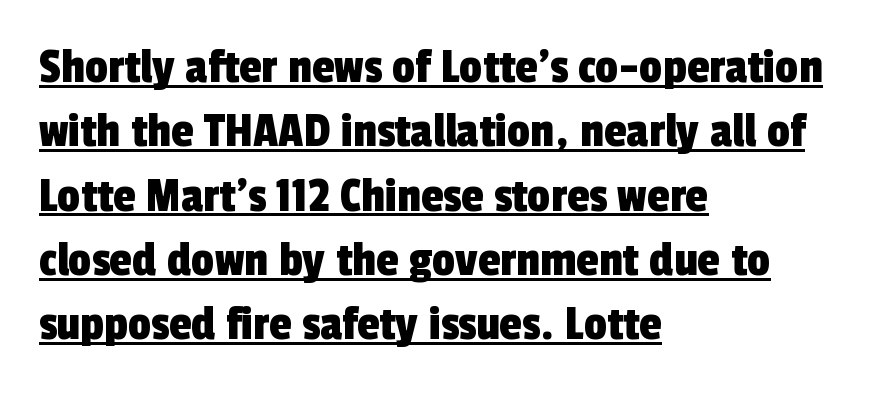
The image shows 51 px condensed sans-serif type; set left-aligned, normal line spacing (1.26x), normal letter spacing, underlined; a medium x-height.
